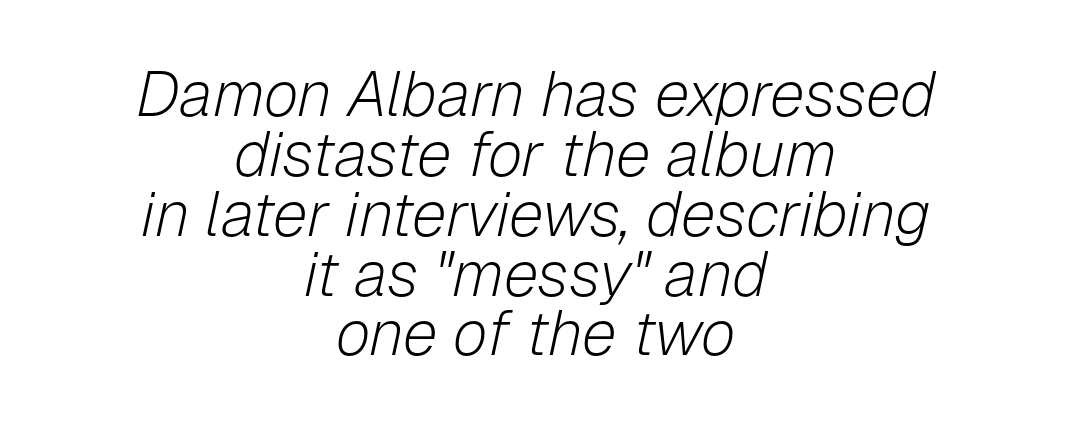
The image shows 63 px light type, italic (leaning right); set centered, tight line spacing (0.95x), normal letter spacing, not underlined; low stroke contrast and a medium x-height.
